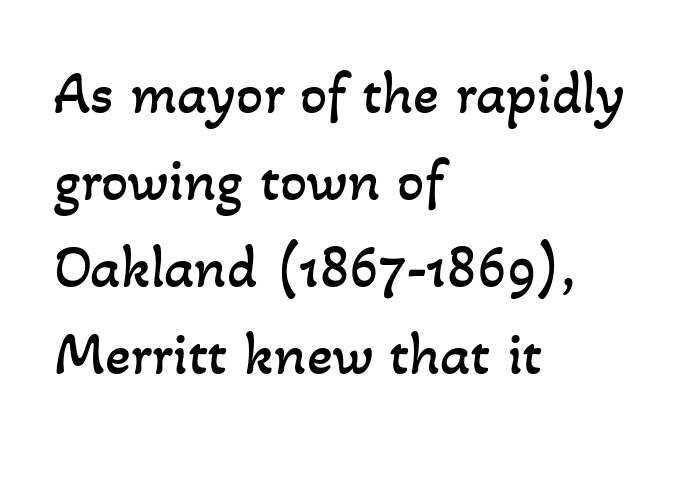
Baseline-to-baseline distance is the conventional proportion of letter height. Summary of weight: not heavy and not bold. The line texture is even and compact thanks to regular tracking. A typesetter would call this proportional, since set widths differ per character.
